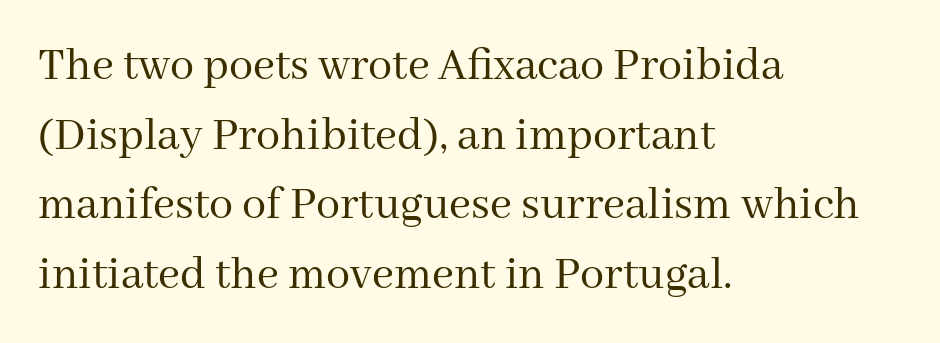
The image shows 48 px regular-weight serif type, upright; set left-aligned, normal line spacing (1.45x), normal letter spacing, not underlined; medium stroke contrast and a medium x-height.
